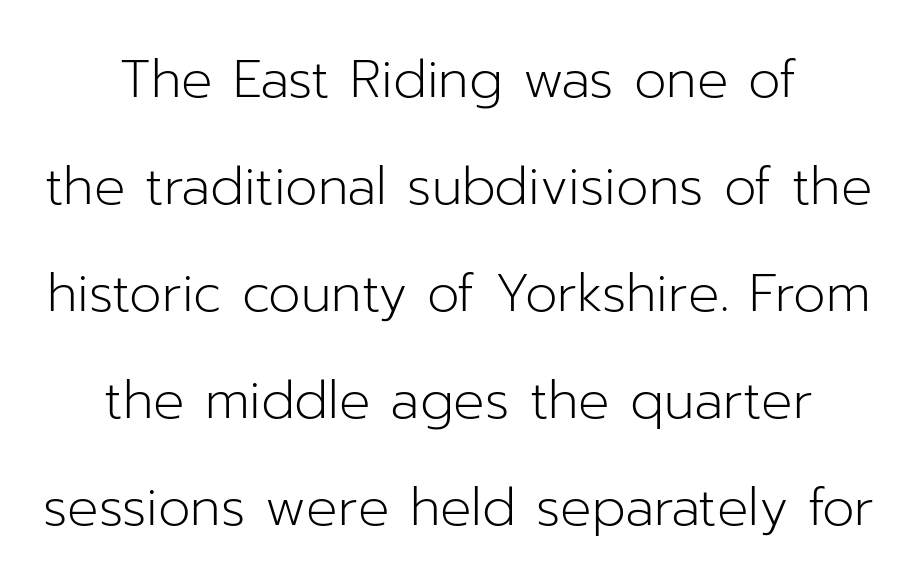
{"serif": "no", "italic": "no", "bold": "no", "weight": "light", "width": "normal", "stroke_contrast": "low", "x_height": "medium", "monospaced": "no", "underline": "no", "align": "center", "line_spacing": "loose", "line_spacing_ratio": 2.06, "letter_spacing": "normal", "letter_spacing_em": 0.0, "glyph_px": 52}
